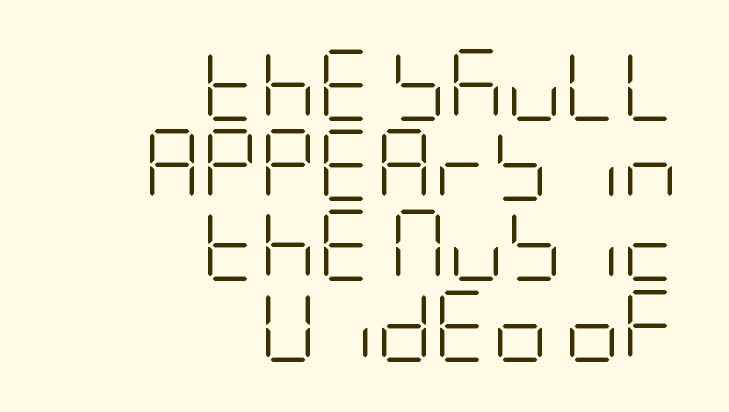
{"serif": "no", "italic": "no", "bold": "no", "weight": "light", "width": "condensed", "stroke_contrast": "low", "x_height": "large", "underline": "no", "align": "right", "line_spacing": "tight", "line_spacing_ratio": 1.13, "letter_spacing": "normal", "letter_spacing_em": 0.0, "glyph_px": 71}
